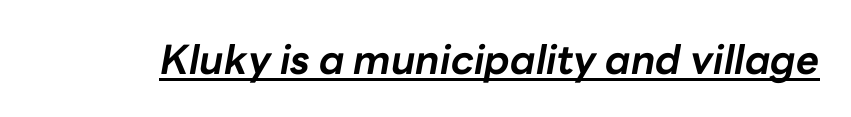
The image shows 40 px bold type, italic (leaning right); set normal letter spacing, underlined; low stroke contrast and a medium x-height.
